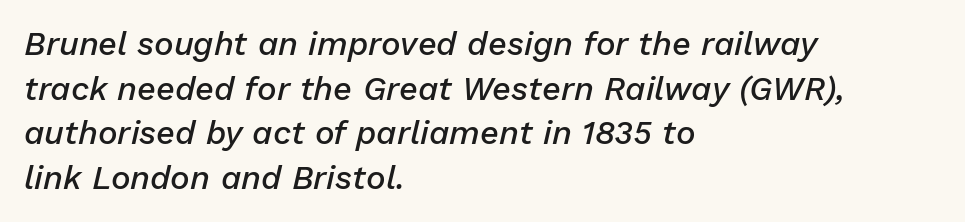
{"italic": "yes", "lean": "right", "slant_degrees": 13, "bold": "semi", "weight": "semibold", "width": "normal", "stroke_contrast": "low", "x_height": "medium", "monospaced": "no", "underline": "no", "align": "left", "line_spacing": "normal", "line_spacing_ratio": 1.35, "letter_spacing": "normal", "letter_spacing_em": 0.0, "glyph_px": 33}
